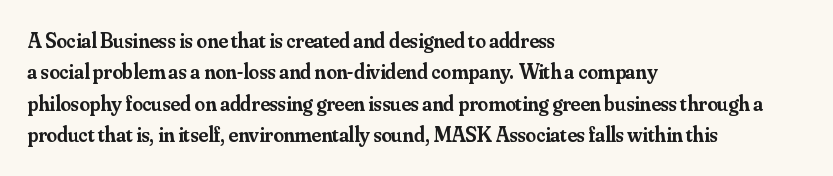
Q: Is the text bold? A: Semi-bold.
Q: Is the text italic (slanted)? A: No, it is upright.
Q: Is the text underlined? A: No.
Q: How is the paragraph aligned? A: Left-aligned.
Q: Is the spacing between letters normal or unusually wide? A: Normal.
Q: Is the spacing between lines tight, normal or loose? A: Normal.
